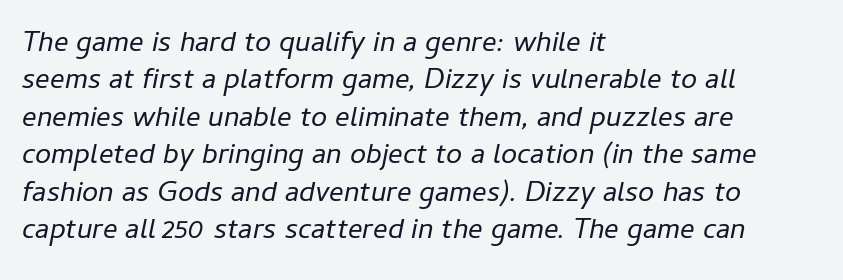
Q: Is the text bold? A: No.
Q: Is the text italic (slanted)? A: Yes, it leans right by about 11 degrees.
Q: Is the text underlined? A: No.
Q: How is the paragraph aligned? A: Left-aligned.
Q: Is the spacing between letters normal or unusually wide? A: Normal.
Q: Is the spacing between lines tight, normal or loose? A: Normal.
Q: Width (condensed, normal, or wide)? A: Normal.
Q: Stroke contrast? A: Low.
Q: x-height? A: Medium.
Q: Monospaced? A: No.
